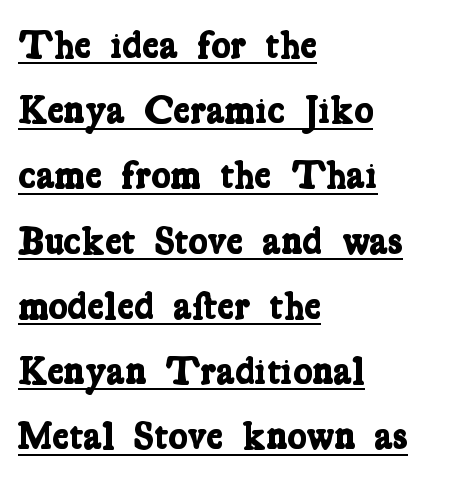
The image shows 40 px bold, condensed serif type; set left-aligned, normal line spacing (1.63x), normal letter spacing, underlined; low stroke contrast and a medium x-height.
